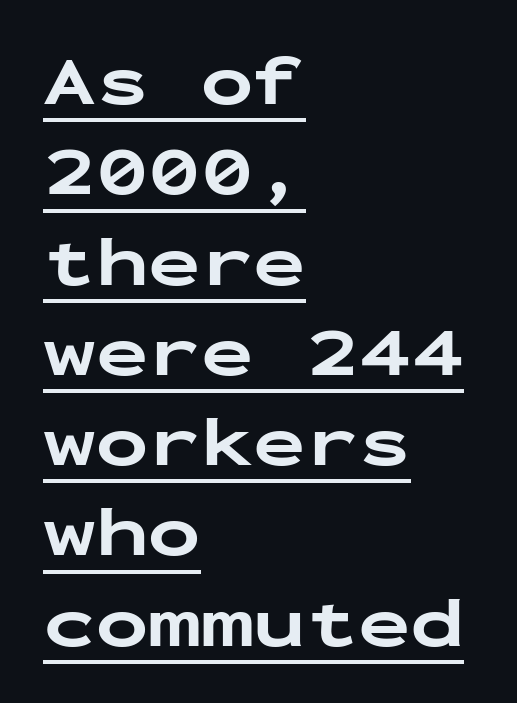
Is this a fixed-width face? Yes — each glyph sits in an identical cell. The block of text has a typical density, with ordinary space between rows. Typographic density is high because the face is bold. Posture: vertical. Glance below the letters and you will spot a drawn line. Stroke terminals: plain, sans-serif.
